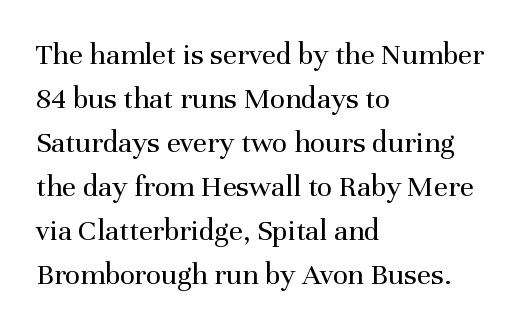
{"serif": "yes", "italic": "no", "bold": "no", "weight": "regular", "width": "normal", "stroke_contrast": "medium", "x_height": "medium", "monospaced": "no", "underline": "no", "align": "left", "line_spacing": "normal", "line_spacing_ratio": 1.42, "letter_spacing": "normal", "letter_spacing_em": 0.0, "glyph_px": 31}
